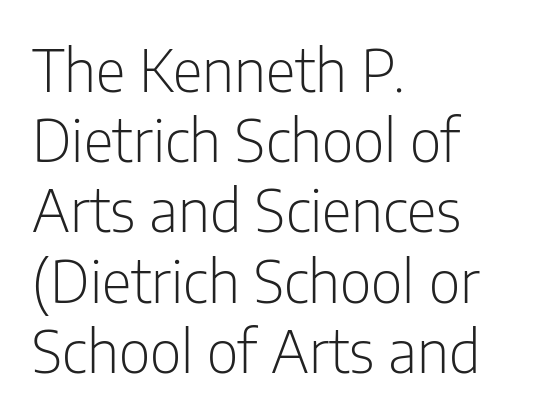
The image shows 58 px light, condensed sans-serif type, upright; set left-aligned, line spacing 1.21x, normal letter spacing, not underlined; low stroke contrast and a medium x-height.
